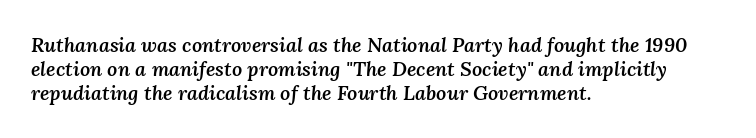
The image shows 20 px text type, italic (leaning right); set left-aligned, line spacing 1.21x, normal letter spacing, not underlined.
